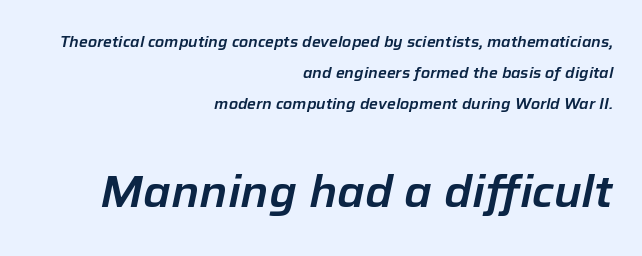
Q: Is the text italic (slanted)? A: Yes, it leans right by about 12 degrees.
Q: Is the text underlined? A: No.
Q: How is the paragraph aligned? A: Right-aligned.
Q: Is the spacing between letters normal or unusually wide? A: Normal.
Q: Is the spacing between lines tight, normal or loose? A: Loose.
Q: Which block of text is set in a larger size, the first (top) or the second (bottom)? A: The second (bottom) one.
Q: Width (condensed, normal, or wide)? A: Normal.
Q: Stroke contrast? A: Low.
Q: x-height? A: Medium.
Q: Monospaced? A: No.
